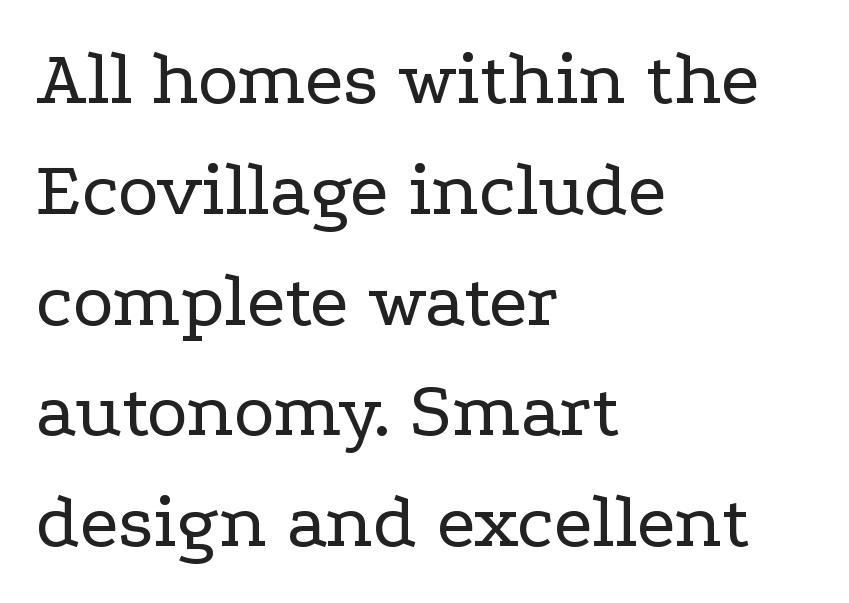
Q: Is the text bold? A: No.
Q: Is the text italic (slanted)? A: No, it is upright.
Q: Is the typeface a serif or a sans-serif typeface? A: Serif.
Q: Is the text underlined? A: No.
Q: How is the paragraph aligned? A: Left-aligned.
Q: Is the spacing between letters normal or unusually wide? A: Normal.
Q: Is the spacing between lines tight, normal or loose? A: Normal.
Q: Width (condensed, normal, or wide)? A: Wide.
Q: Stroke contrast? A: Low.
Q: x-height? A: Medium.
Q: Monospaced? A: No.
